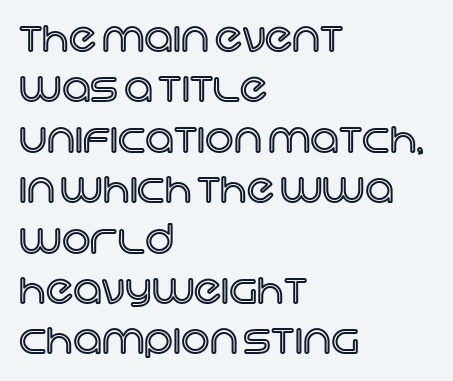
{"italic": "no", "width": "normal", "x_height": "large", "monospaced": "no", "underline": "no", "align": "left", "line_spacing": "normal", "line_spacing_ratio": 1.26, "letter_spacing": "normal", "letter_spacing_em": 0.0, "glyph_px": 40}
